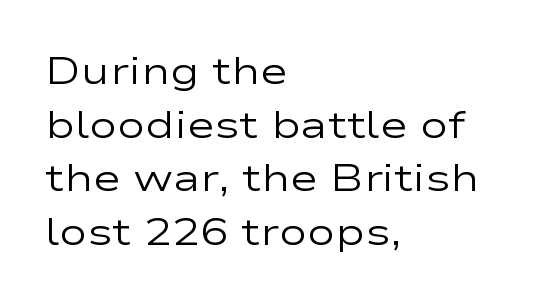
The image shows 38 px regular-weight, wide sans-serif type, upright; set left-aligned, normal line spacing (1.41x), normal letter spacing, not underlined; low stroke contrast and a medium x-height.
